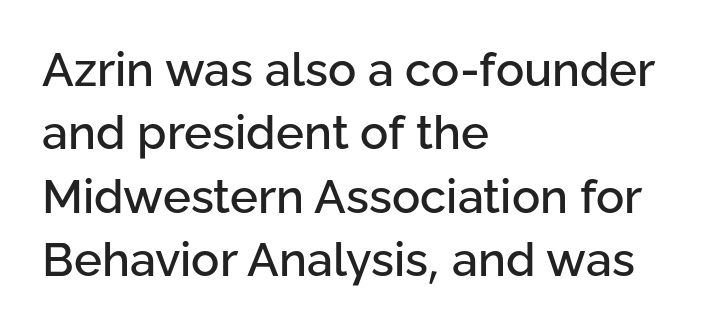
The image shows 47 px sans-serif type, upright; set left-aligned, normal line spacing (1.35x), normal letter spacing, not underlined; low stroke contrast and a medium x-height.
